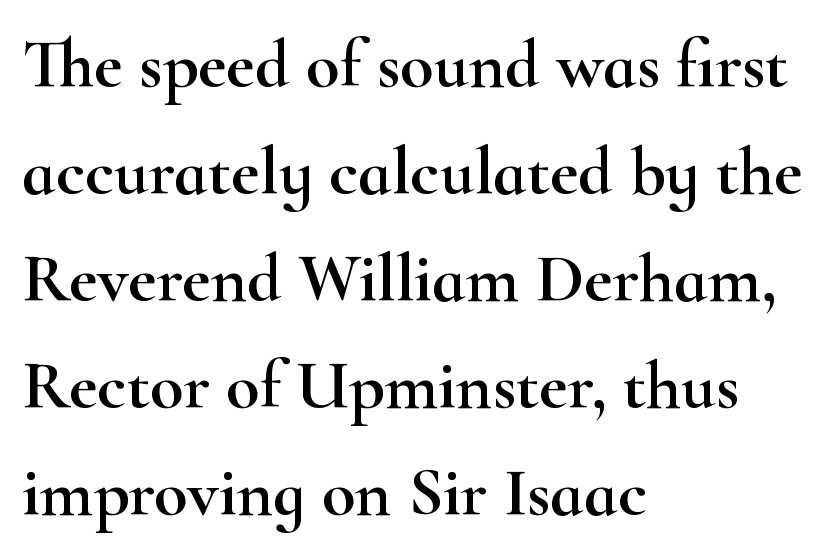
Q: Is the text italic (slanted)? A: No, it is upright.
Q: Is the typeface a serif or a sans-serif typeface? A: Serif.
Q: Is the text underlined? A: No.
Q: How is the paragraph aligned? A: Left-aligned.
Q: Is the spacing between letters normal or unusually wide? A: Normal.
Q: Is the spacing between lines tight, normal or loose? A: Normal.
Q: Width (condensed, normal, or wide)? A: Wide.
Q: Stroke contrast? A: High.
Q: x-height? A: Small.
Q: Monospaced? A: No.
